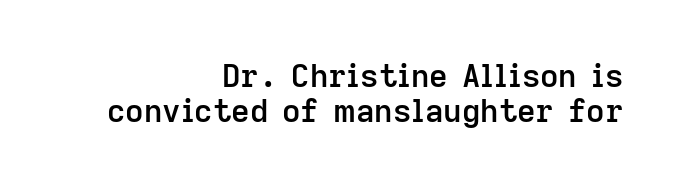
{"serif": "no", "italic": "no", "bold": "semi", "weight": "semibold", "width": "normal", "stroke_contrast": "low", "x_height": "medium", "monospaced": "no", "underline": "no", "align": "right", "line_spacing": "tight", "line_spacing_ratio": 1.08, "letter_spacing": "normal", "letter_spacing_em": 0.0, "glyph_px": 32}
